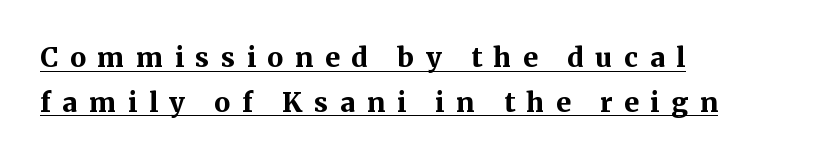
The image shows 27 px bold type, upright; set left-aligned, normal line spacing (1.65x), unusually wide letter spacing (+0.43 em), underlined.
